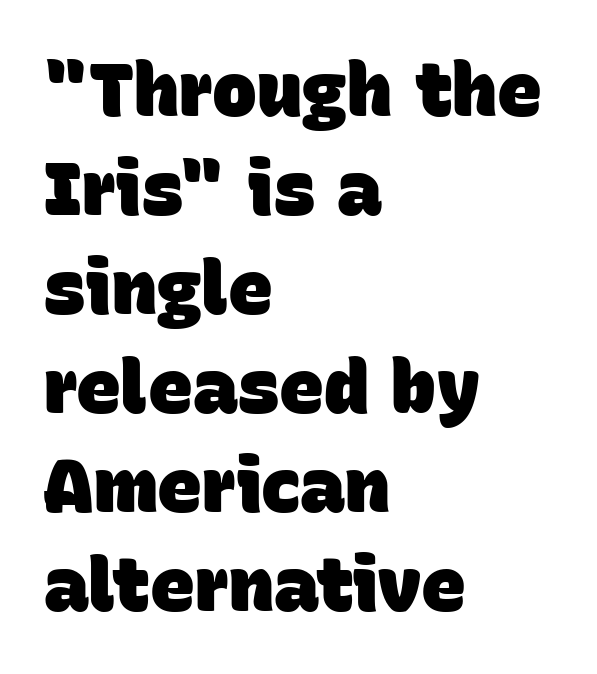
{"serif": "no", "bold": "yes", "weight": "heavy", "width": "normal", "stroke_contrast": "low", "x_height": "large", "monospaced": "no", "underline": "no", "align": "left", "line_spacing": "normal", "line_spacing_ratio": 1.32, "letter_spacing": "normal", "letter_spacing_em": 0.0, "glyph_px": 75}
